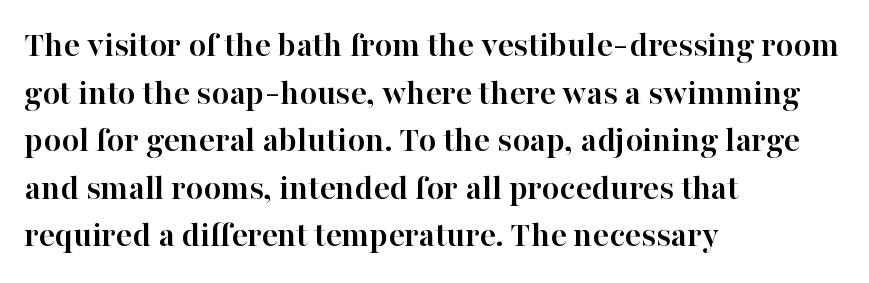
Has an underline been added? It has not. Every row of glyphs begins at an identical x-position on the left. The letters carry serifs — small finishing strokes at the ends of their stems. Unlike italic type, these characters show no tilt at all. These lines are rendered in a variable-pitch font.
